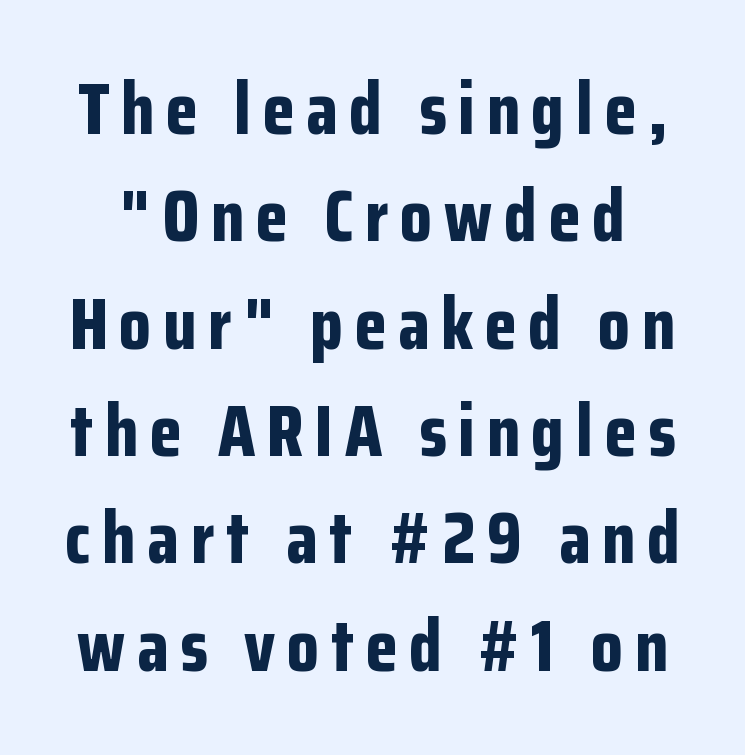
This sample uses a sans-serif face. Compared with an ordinary text face, these strokes are far heavier — a full bold. Is there any slant? The stems are plumb. Any mark beneath the type? The region is blank. The lines sit at an ordinary, default distance from one another. This sample has the flowing, uneven cadence of proportional lettering.
